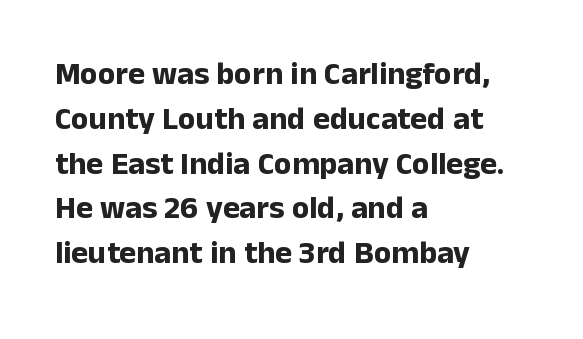
The image shows 32 px bold sans-serif type, upright; set left-aligned, normal line spacing (1.4x), normal letter spacing, not underlined; low stroke contrast and a medium x-height.
